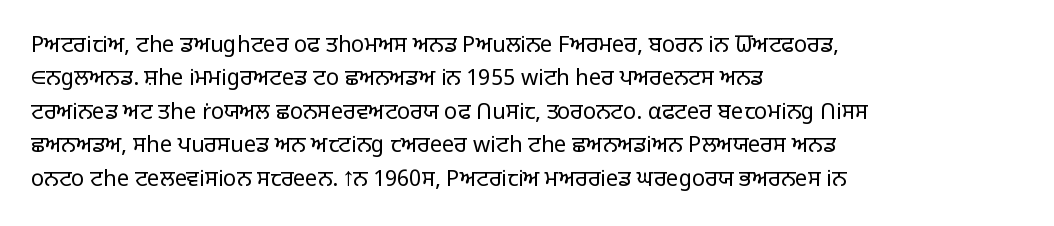
Q: Is the text bold? A: No.
Q: Is the text italic (slanted)? A: No, it is upright.
Q: Is the text underlined? A: No.
Q: How is the paragraph aligned? A: Left-aligned.
Q: Is the spacing between letters normal or unusually wide? A: Normal.
Q: Is the spacing between lines tight, normal or loose? A: Normal.
